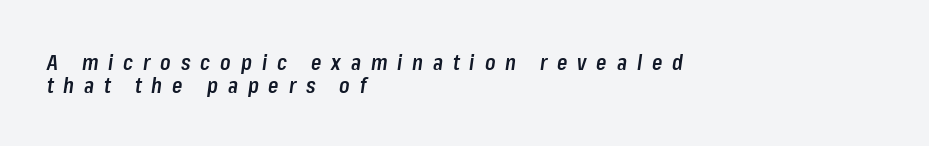
Characters are canted at an angle relative to the baseline's perpendicular. A classic flush-left, rag-right setting is used for this passage. The glyphs are unaccompanied by any horizontal stroke below them. Look at the stroke-to-counter ratio: somewhat heavy, a semibold. Tracking value appears strongly positive — letters spread wide. Notice how descenders almost collide with the ascenders below — that's tight leading.
